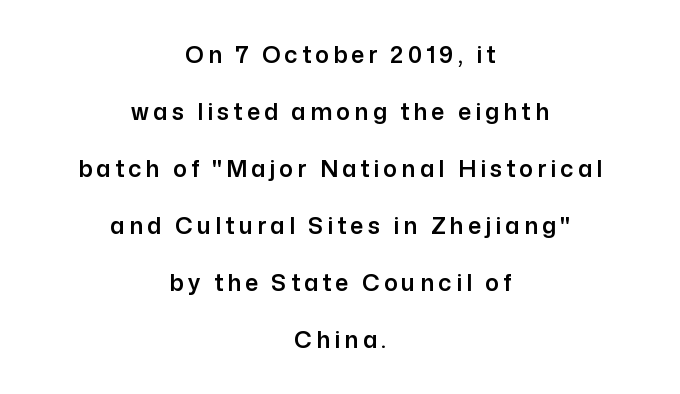
Q: Is the text italic (slanted)? A: No, it is upright.
Q: Is the text underlined? A: No.
Q: How is the paragraph aligned? A: Centered.
Q: Is the spacing between lines tight, normal or loose? A: Loose.
